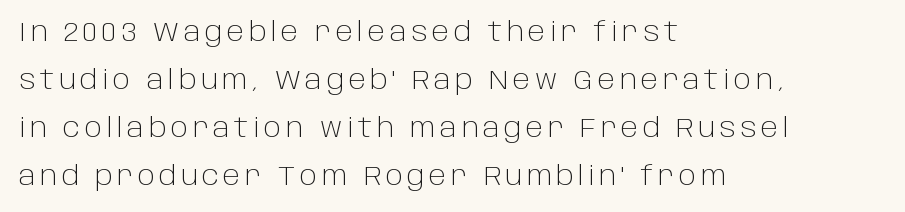
The image shows 27 px text type, upright; set left-aligned, line spacing 1.78x, not underlined.
